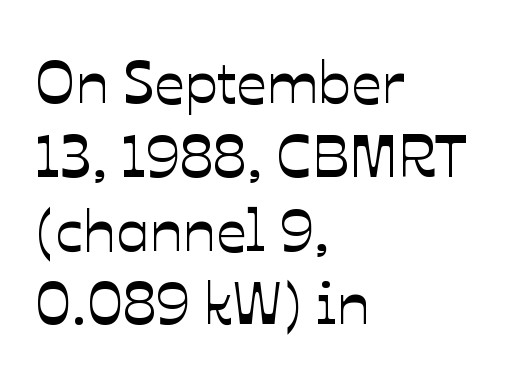
{"italic": "no", "width": "normal", "stroke_contrast": "low", "x_height": "medium", "monospaced": "no", "underline": "no", "align": "left", "line_spacing_ratio": 1.23, "letter_spacing": "normal", "letter_spacing_em": 0.0, "glyph_px": 60}
